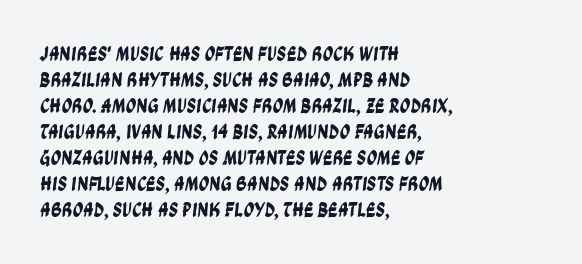
{"underline": "no", "align": "left", "line_spacing_ratio": 1.24, "letter_spacing": "normal", "letter_spacing_em": 0.0, "glyph_px": 21}
